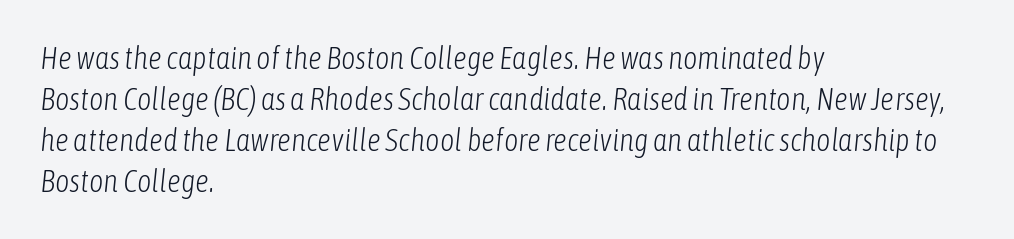
{"italic": "yes", "lean": "right", "slant_degrees": 6, "bold": "no", "weight": "light", "width": "condensed", "stroke_contrast": "low", "x_height": "medium", "monospaced": "no", "underline": "no", "align": "left", "line_spacing": "normal", "line_spacing_ratio": 1.32, "letter_spacing": "normal", "letter_spacing_em": 0.0, "glyph_px": 31}
